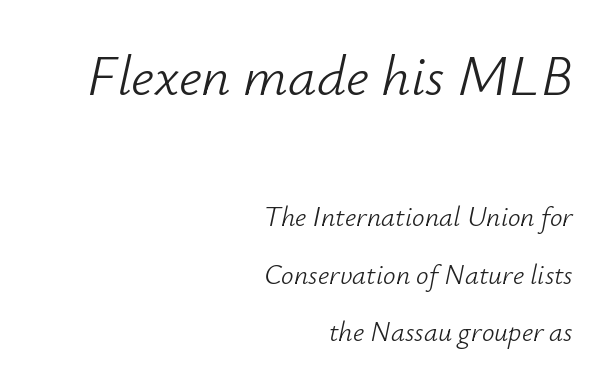
The rendering uses natural spacing where letterforms have individual widths. The glyphs look as if they've been sheared to an angle. Just letters on the line, the space beneath them empty. Scale decreases going downward across the two blocks.
